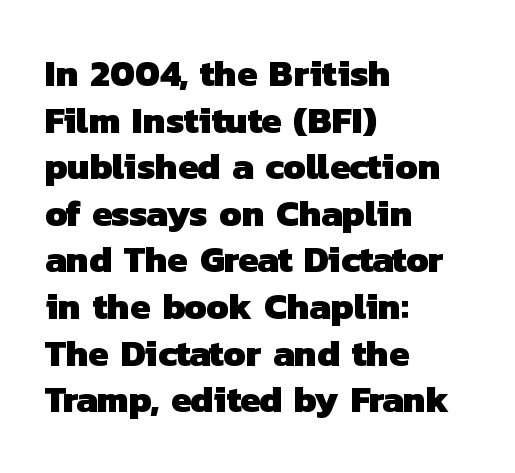
{"serif": "no", "bold": "yes", "weight": "heavy", "width": "normal", "stroke_contrast": "low", "x_height": "medium", "monospaced": "no", "underline": "no", "align": "left", "line_spacing": "normal", "line_spacing_ratio": 1.26, "letter_spacing": "normal", "letter_spacing_em": 0.0, "glyph_px": 37}
